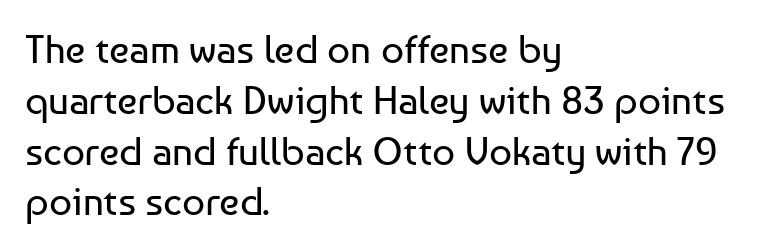
{"serif": "no", "italic": "no", "bold": "no", "weight": "regular", "width": "normal", "stroke_contrast": "low", "x_height": "medium", "monospaced": "no", "underline": "no", "align": "left", "line_spacing": "normal", "line_spacing_ratio": 1.27, "letter_spacing": "normal", "letter_spacing_em": 0.0, "glyph_px": 40}
